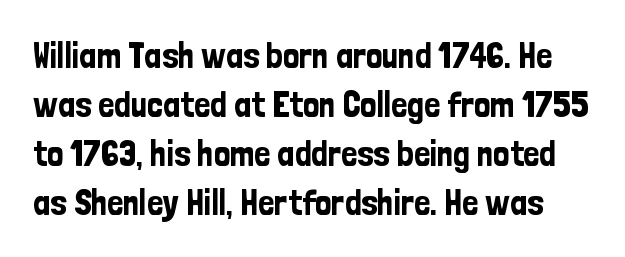
The image shows 36 px condensed sans-serif type, upright; set normal line spacing (1.36x), normal letter spacing, not underlined; low stroke contrast and a medium x-height.
